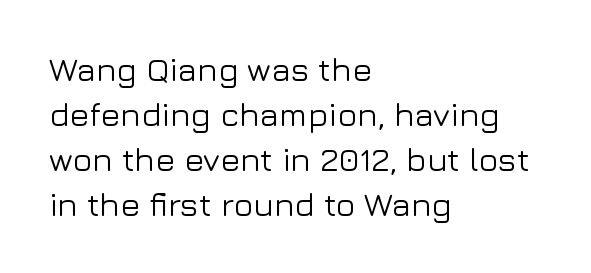
The paragraph shown leans on its left margin. Nope, not italic — everything's standing straight. Each word holds together tightly as a unit, with standard inter-letter gaps. The text was rendered using a sans face with plain stroke endings. The passage shown is typed in a proportional face where columns would drift.
